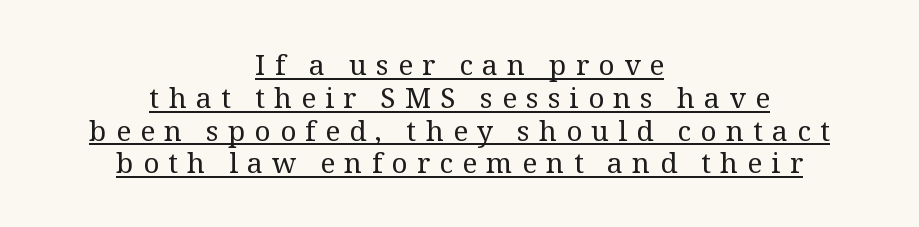
{"serif": "yes", "italic": "no", "bold": "no", "weight": "regular", "width": "normal", "stroke_contrast": "medium", "x_height": "medium", "monospaced": "no", "underline": "yes", "align": "center", "line_spacing_ratio": 1.17, "letter_spacing": "wide", "letter_spacing_em": 0.33, "glyph_px": 28}
